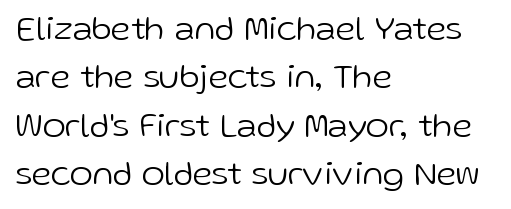
{"serif": "no", "italic": "no", "bold": "no", "weight": "light", "width": "normal", "stroke_contrast": "low", "x_height": "medium", "monospaced": "no", "underline": "no", "align": "left", "line_spacing": "normal", "line_spacing_ratio": 1.38, "letter_spacing": "normal", "letter_spacing_em": 0.0, "glyph_px": 35}
